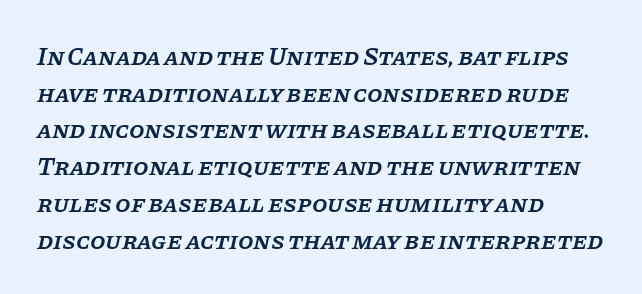
{"italic": "yes", "lean": "right", "slant_degrees": 11, "bold": "semi", "underline": "no", "align": "left", "line_spacing": "normal", "line_spacing_ratio": 1.47, "letter_spacing": "normal", "letter_spacing_em": 0.0, "glyph_px": 25}
